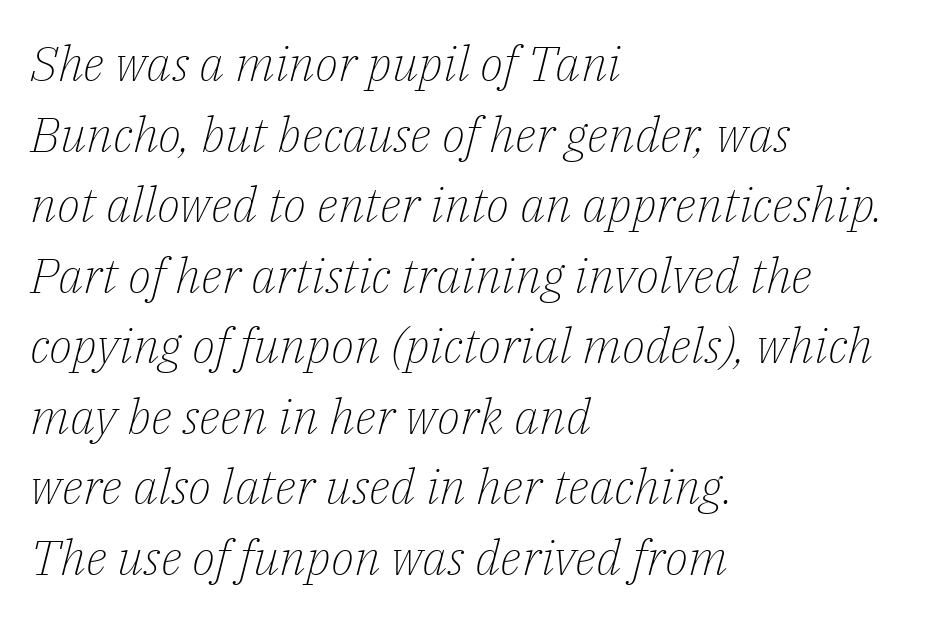
The image shows 49 px light serif type, italic (leaning right); set left-aligned, normal line spacing (1.44x), normal letter spacing, not underlined; low stroke contrast and a medium x-height.
